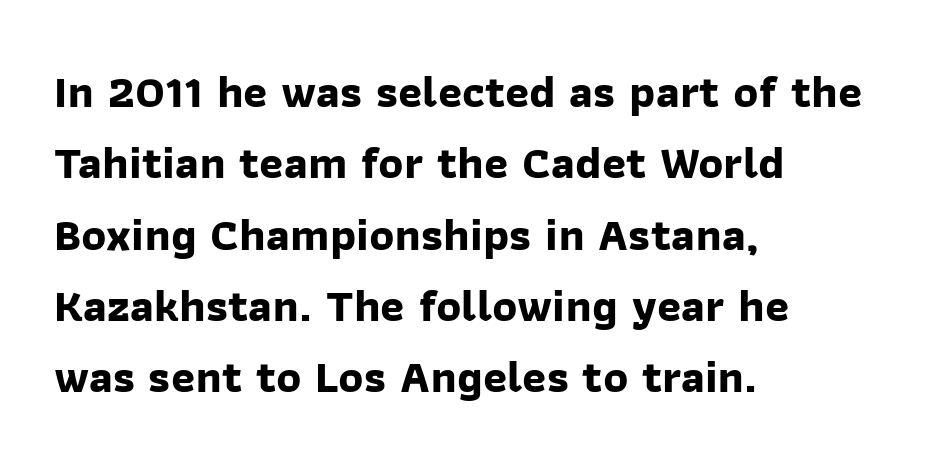
{"serif": "no", "bold": "yes", "weight": "bold", "width": "normal", "stroke_contrast": "low", "x_height": "medium", "monospaced": "no", "underline": "no", "align": "left", "line_spacing": "normal", "line_spacing_ratio": 1.55, "letter_spacing": "normal", "letter_spacing_em": 0.0, "glyph_px": 46}
